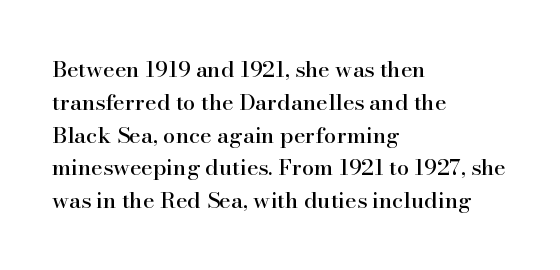
Q: Is the text italic (slanted)? A: No, it is upright.
Q: Is the text underlined? A: No.
Q: How is the paragraph aligned? A: Left-aligned.
Q: Is the spacing between letters normal or unusually wide? A: Normal.
Q: Is the spacing between lines tight, normal or loose? A: Normal.
